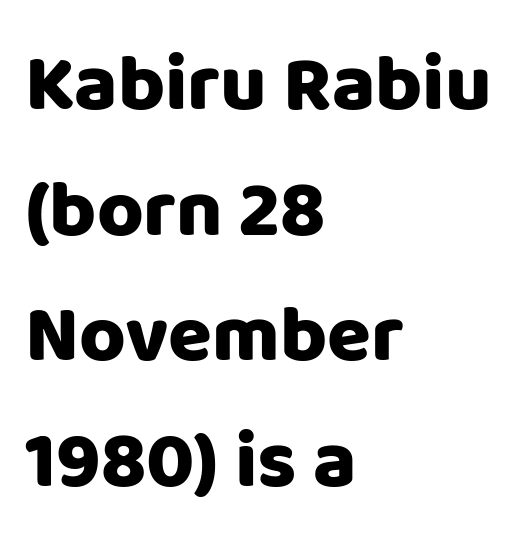
Q: Is the text bold? A: Yes.
Q: Is the text italic (slanted)? A: No, it is upright.
Q: Is the typeface a serif or a sans-serif typeface? A: Sans-serif.
Q: Is the text underlined? A: No.
Q: How is the paragraph aligned? A: Left-aligned.
Q: Is the spacing between letters normal or unusually wide? A: Normal.
Q: Is the spacing between lines tight, normal or loose? A: Normal.
Q: Width (condensed, normal, or wide)? A: Normal.
Q: Stroke contrast? A: Low.
Q: x-height? A: Large.
Q: Monospaced? A: No.
